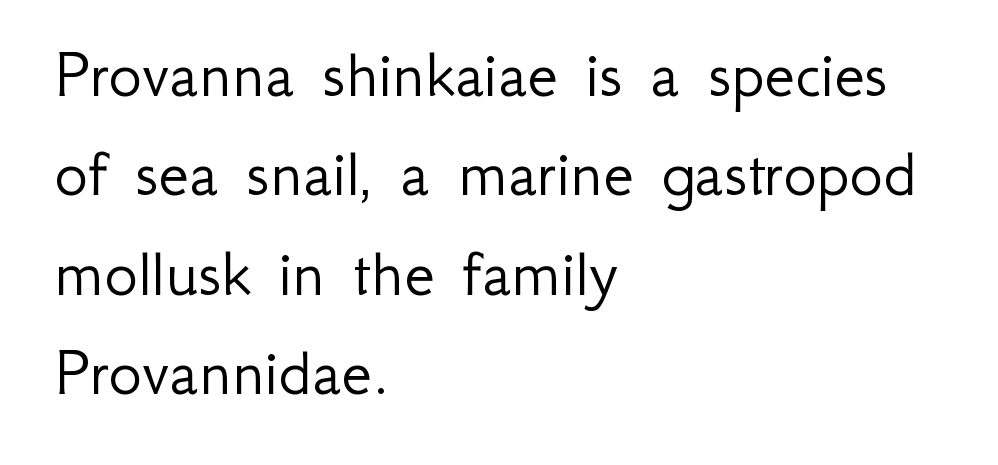
{"serif": "no", "italic": "no", "bold": "no", "weight": "light", "width": "normal", "stroke_contrast": "low", "x_height": "small", "monospaced": "no", "underline": "no", "align": "left", "line_spacing": "normal", "line_spacing_ratio": 1.42, "letter_spacing": "normal", "letter_spacing_em": 0.0, "glyph_px": 70}
